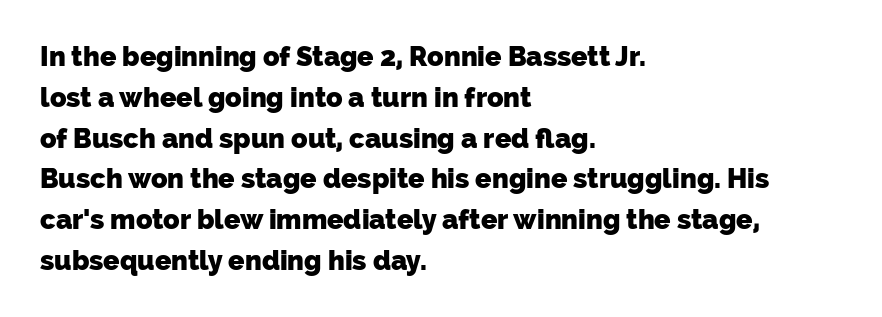
Q: Is the text bold? A: Yes.
Q: Is the text underlined? A: No.
Q: How is the paragraph aligned? A: Left-aligned.
Q: Is the spacing between letters normal or unusually wide? A: Normal.
Q: Is the spacing between lines tight, normal or loose? A: Normal.
